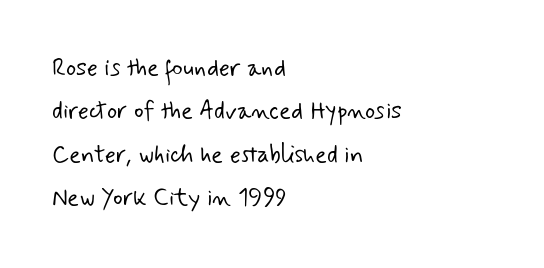
Q: Is the text bold? A: No.
Q: Is the text underlined? A: No.
Q: How is the paragraph aligned? A: Left-aligned.
Q: Is the spacing between letters normal or unusually wide? A: Normal.
